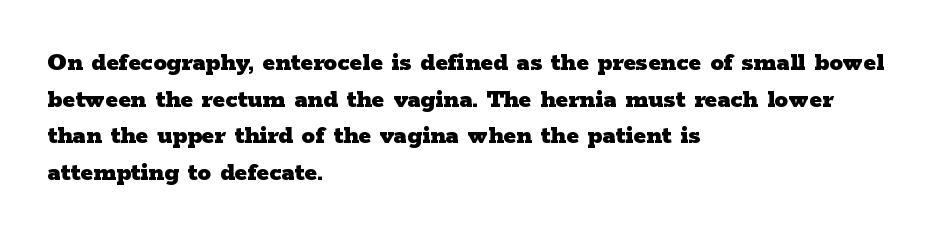
Q: Is the text bold? A: Yes.
Q: Is the text italic (slanted)? A: No, it is upright.
Q: Is the text underlined? A: No.
Q: How is the paragraph aligned? A: Left-aligned.
Q: Is the spacing between letters normal or unusually wide? A: Normal.
Q: Is the spacing between lines tight, normal or loose? A: Normal.
